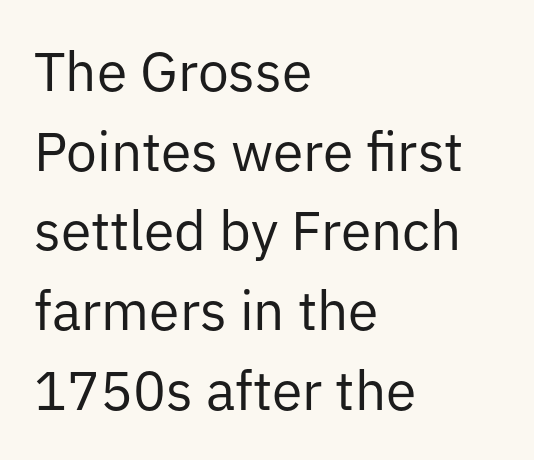
The image shows 55 px regular-weight sans-serif type, upright; set left-aligned, normal line spacing (1.45x), normal letter spacing, not underlined; low stroke contrast and a medium x-height.
